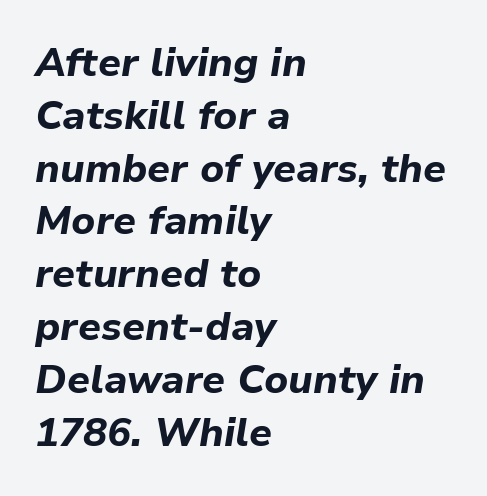
Q: Is the text bold? A: Yes.
Q: Is the text italic (slanted)? A: Yes, it leans right by about 9 degrees.
Q: Is the text underlined? A: No.
Q: How is the paragraph aligned? A: Left-aligned.
Q: Is the spacing between letters normal or unusually wide? A: Normal.
Q: Is the spacing between lines tight, normal or loose? A: Normal.
Q: Width (condensed, normal, or wide)? A: Normal.
Q: Stroke contrast? A: Low.
Q: x-height? A: Medium.
Q: Monospaced? A: No.
